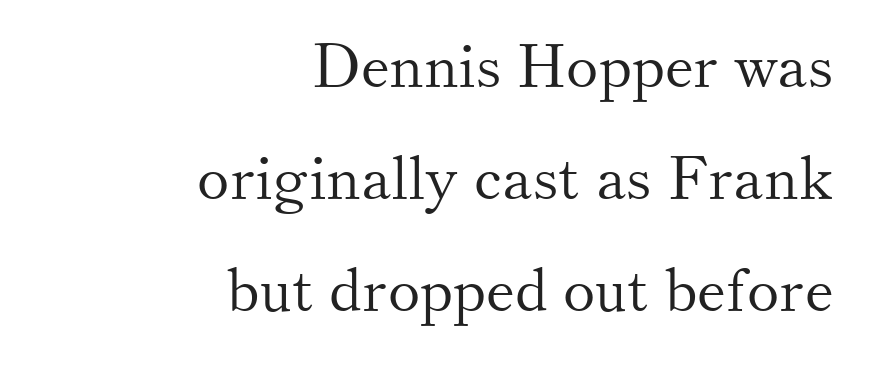
Look at the bottom of the vertical strokes: they flare into serifs here. Right-aligned paragraph, ragged on the left. Counters stay open thanks to moderate or lighter strokes. Does extra space separate the letters? No, they use regular spacing. Think of a printed novel: that variable character pitch is what you see here.
